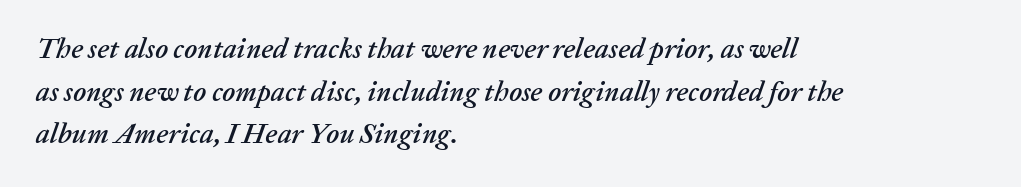
{"italic": "yes", "lean": "right", "slant_degrees": 20, "width": "normal", "stroke_contrast": "low", "x_height": "medium", "monospaced": "no", "underline": "no", "align": "left", "line_spacing": "normal", "line_spacing_ratio": 1.52, "letter_spacing": "normal", "letter_spacing_em": 0.0, "glyph_px": 28}
